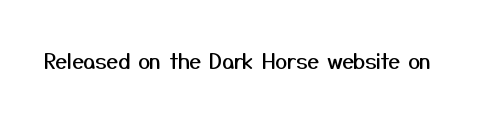
Every character sits straight up, as roman type does. The string is rendered with underlining switched off. Students, note that the glyphs here touch the page at normal intervals.
